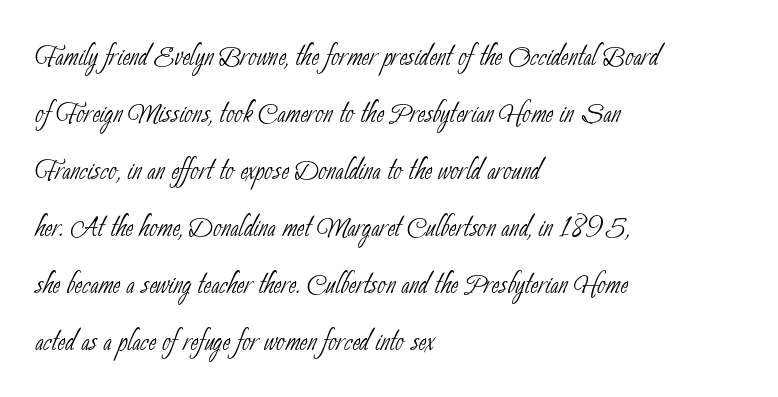
Q: Is the text bold? A: No.
Q: Is the typeface a serif or a sans-serif typeface? A: Sans-serif.
Q: Is the text underlined? A: No.
Q: How is the paragraph aligned? A: Left-aligned.
Q: Is the spacing between letters normal or unusually wide? A: Normal.
Q: Is the spacing between lines tight, normal or loose? A: Normal.
Q: Width (condensed, normal, or wide)? A: Condensed.
Q: Stroke contrast? A: Low.
Q: x-height? A: Small.
Q: Monospaced? A: No.
